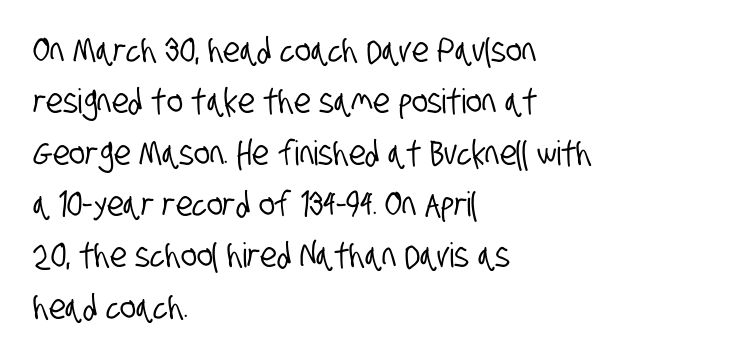
{"serif": "no", "width": "condensed", "stroke_contrast": "low", "x_height": "large", "monospaced": "no", "underline": "no", "align": "left", "line_spacing": "normal", "line_spacing_ratio": 1.51, "letter_spacing": "normal", "letter_spacing_em": 0.0, "glyph_px": 34}
